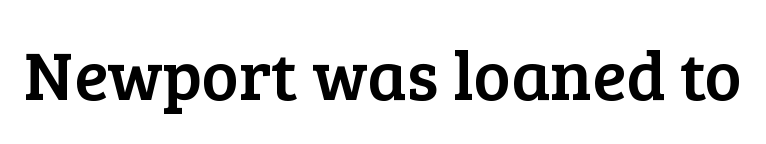
The image shows 70 px serif type, upright; set normal letter spacing, not underlined; low stroke contrast and a medium x-height.
